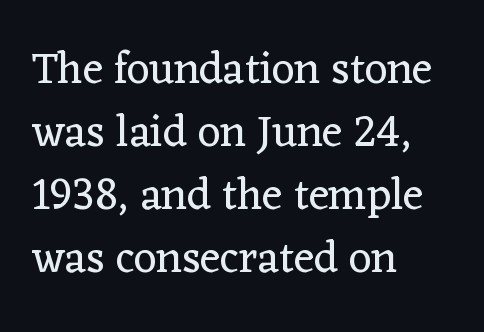
Rule under the text: the space is simply empty. Baseline-to-baseline distance is the conventional proportion of letter height. Letterform terminals end in serifs throughout the passage. The strokes are not fattened; the text isn't bold. Honestly, the letter spacing is just normal — you wouldn't notice it.
